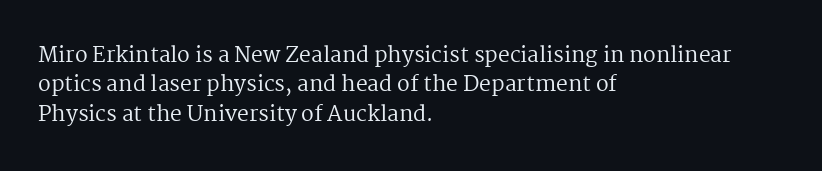
The image shows 21 px text type, upright; set left-aligned, normal line spacing (1.4x), normal letter spacing, not underlined.
